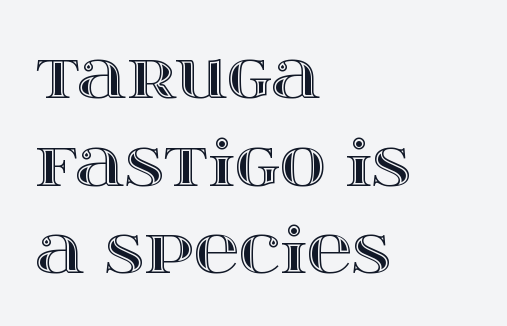
{"italic": "no", "width": "wide", "x_height": "large", "monospaced": "no", "underline": "no", "align": "left", "line_spacing": "normal", "line_spacing_ratio": 1.39, "letter_spacing": "normal", "letter_spacing_em": 0.0, "glyph_px": 63}
